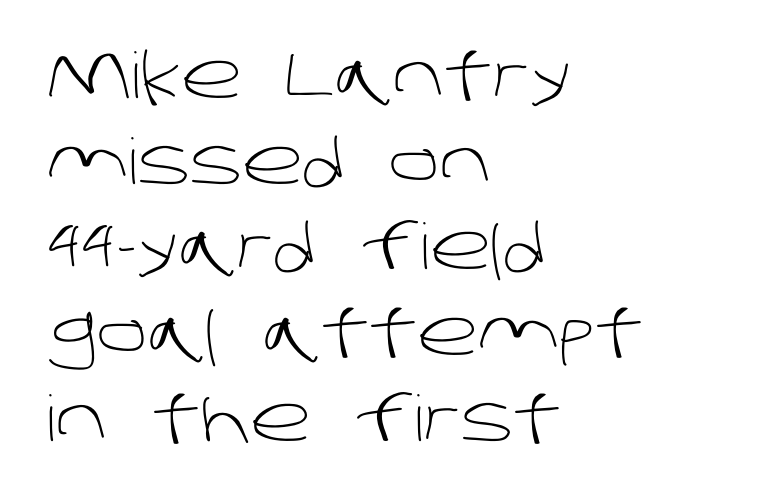
Summary of vertical rhythm: regular, with standard interline spacing. The typesetting does not lean heavy: it is not bold. The passage shown is not underscored anywhere. A classic flush-left, rag-right setting is used for this passage.
